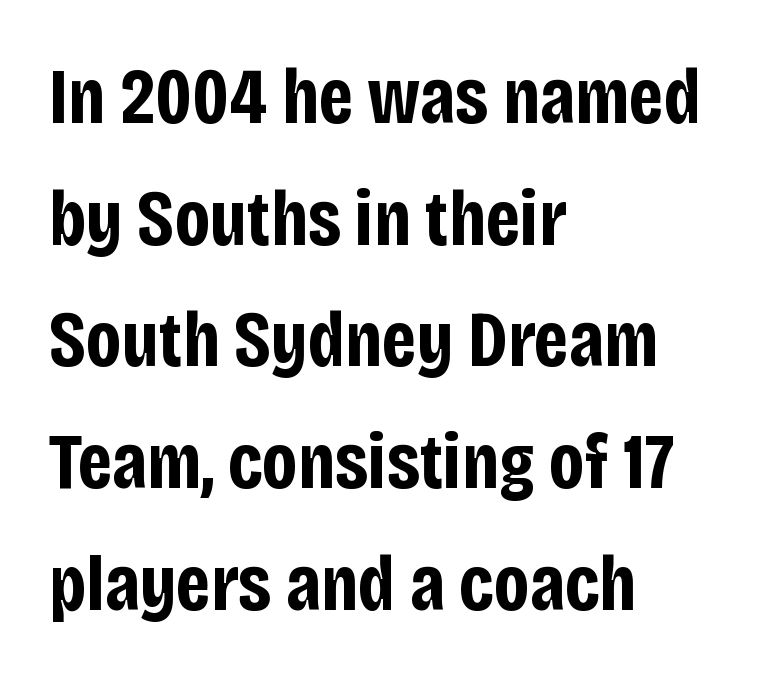
Glance below the letters and you will spot only blank space. The characters display no serif detailing; their extremities are plain. Notice how the passage keeps a crisp vertical edge on the left only. Do the characters align in a grid? No, the font is proportional. Rendered with straight, roman letterforms.
